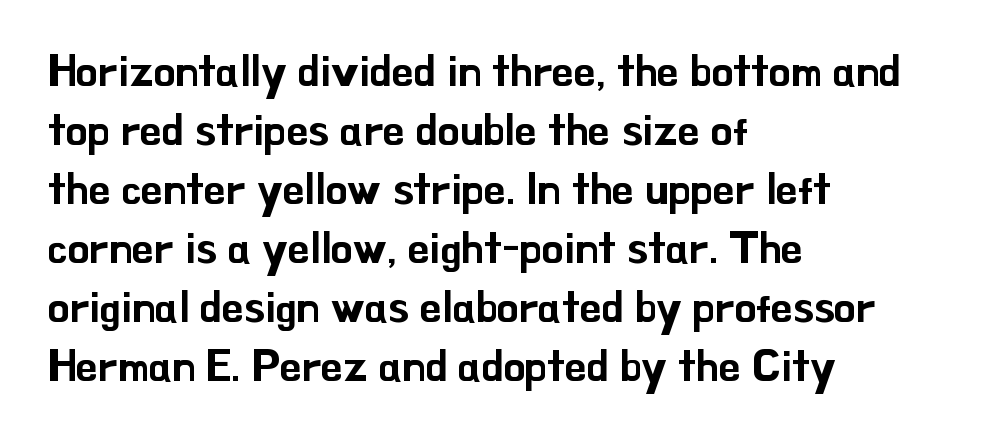
{"serif": "no", "italic": "no", "width": "normal", "stroke_contrast": "low", "x_height": "small", "monospaced": "no", "underline": "no", "align": "left", "line_spacing": "normal", "line_spacing_ratio": 1.34, "letter_spacing": "normal", "letter_spacing_em": 0.0, "glyph_px": 44}
